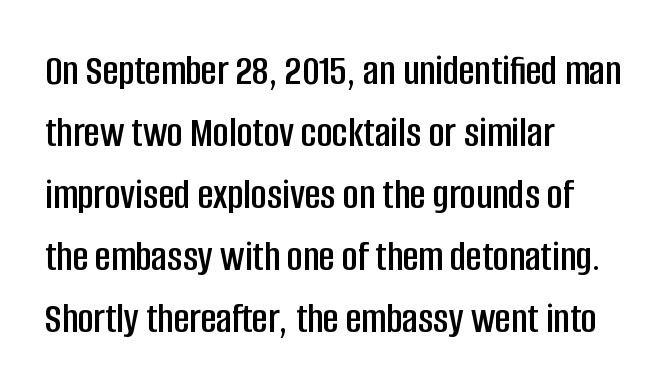
Spacing verdict: proportional, widths tailored to each character. The type is set solid horizontally, with unmodified tracking. Unlike a traditional serif, this face leaves its strokes unadorned. These lines sit exactly where default settings would place them.
